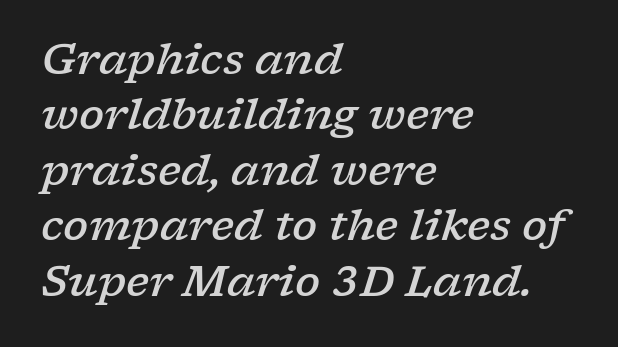
The glyphs in this specimen are seriffed. The strip under each line holds only bare page. Each new line begins a customary step beneath the previous one. The sample has been set in demibold, a notch under bold.
